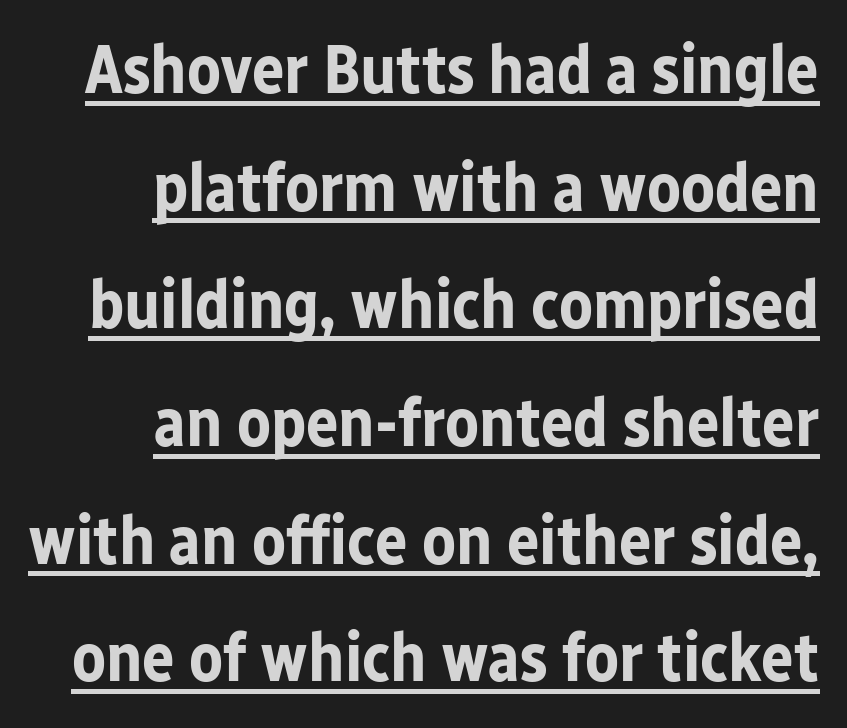
{"serif": "no", "italic": "no", "bold": "yes", "weight": "bold", "width": "normal", "stroke_contrast": "low", "x_height": "medium", "monospaced": "no", "underline": "yes", "align": "right", "line_spacing_ratio": 1.73, "letter_spacing": "normal", "letter_spacing_em": 0.0, "glyph_px": 68}
